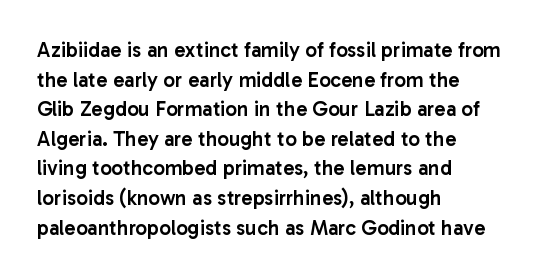
The image shows 21 px text type, upright; set left-aligned, normal line spacing (1.41x), normal letter spacing, not underlined.
